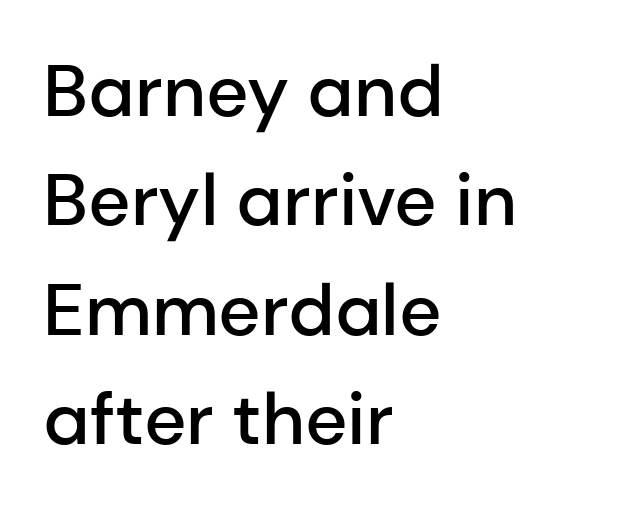
{"serif": "no", "italic": "no", "bold": "semi", "weight": "semibold", "width": "normal", "stroke_contrast": "low", "x_height": "medium", "monospaced": "no", "underline": "no", "align": "left", "line_spacing": "normal", "line_spacing_ratio": 1.5, "letter_spacing": "normal", "letter_spacing_em": 0.0, "glyph_px": 73}
